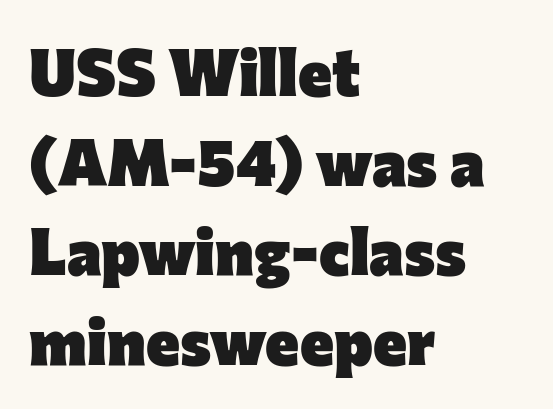
Q: Is the text bold? A: Yes.
Q: Is the text italic (slanted)? A: No, it is upright.
Q: Is the typeface a serif or a sans-serif typeface? A: Sans-serif.
Q: Is the text underlined? A: No.
Q: How is the paragraph aligned? A: Left-aligned.
Q: Is the spacing between letters normal or unusually wide? A: Normal.
Q: Is the spacing between lines tight, normal or loose? A: Normal.
Q: Width (condensed, normal, or wide)? A: Normal.
Q: Stroke contrast? A: Low.
Q: x-height? A: Medium.
Q: Monospaced? A: No.
